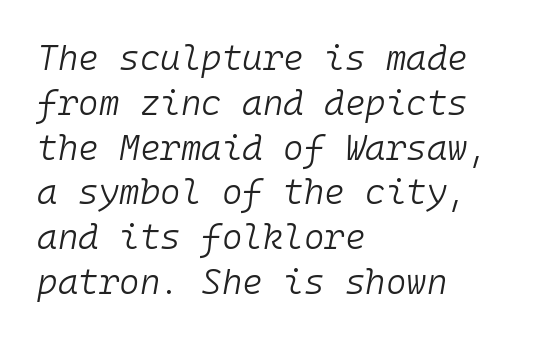
Q: Is the text bold? A: No.
Q: Is the text italic (slanted)? A: Yes, it leans right by about 10 degrees.
Q: Is the text underlined? A: No.
Q: How is the paragraph aligned? A: Left-aligned.
Q: Is the spacing between letters normal or unusually wide? A: Normal.
Q: Is the spacing between lines tight, normal or loose? A: Normal.
Q: Width (condensed, normal, or wide)? A: Normal.
Q: Stroke contrast? A: Low.
Q: x-height? A: Medium.
Q: Monospaced? A: Yes.
